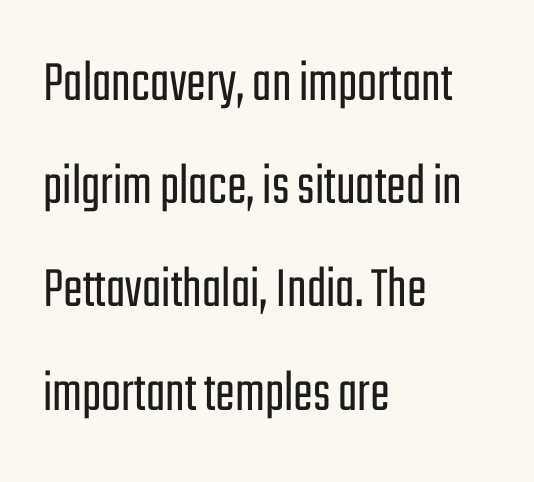
The image shows 59 px light, condensed sans-serif type, upright; set left-aligned, line spacing 1.75x, normal letter spacing, not underlined; low stroke contrast and a medium x-height.
